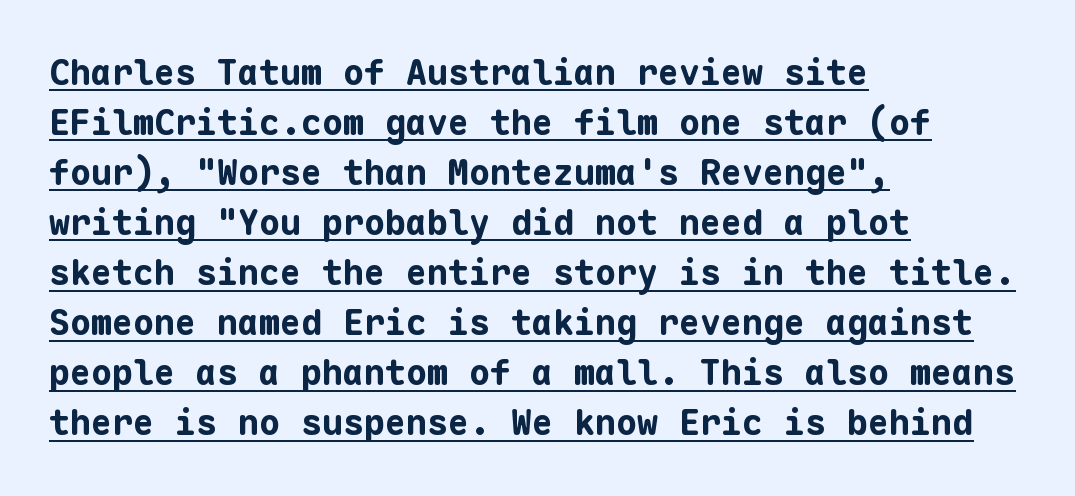
The image shows 35 px bold sans-serif type, upright, monospaced; set left-aligned, normal line spacing (1.43x), normal letter spacing, underlined; low stroke contrast and a medium x-height.
